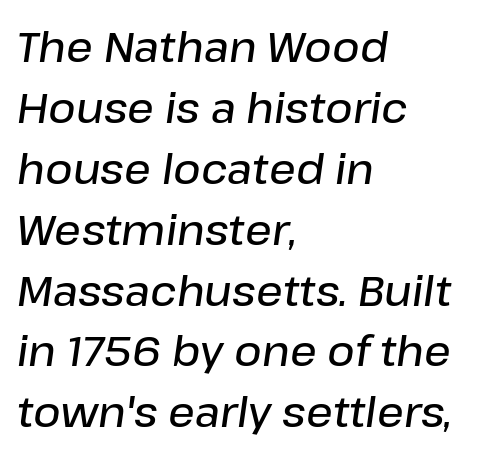
Q: Is the text bold? A: Semi-bold.
Q: Is the text italic (slanted)? A: Yes, it leans right by about 8 degrees.
Q: Is the text underlined? A: No.
Q: How is the paragraph aligned? A: Left-aligned.
Q: Is the spacing between letters normal or unusually wide? A: Normal.
Q: Is the spacing between lines tight, normal or loose? A: Normal.
Q: Width (condensed, normal, or wide)? A: Normal.
Q: Stroke contrast? A: Low.
Q: x-height? A: Medium.
Q: Monospaced? A: No.
